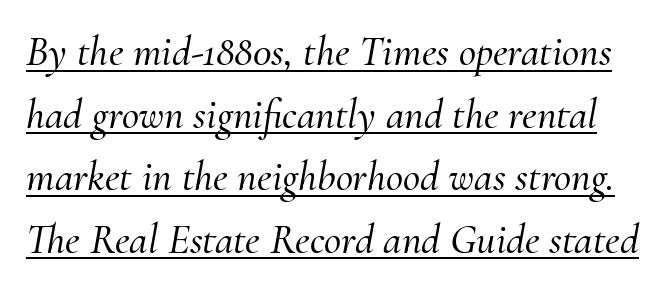
{"serif": "yes", "italic": "yes", "lean": "right", "slant_degrees": 10, "width": "normal", "stroke_contrast": "medium", "x_height": "small", "monospaced": "no", "underline": "yes", "line_spacing": "normal", "line_spacing_ratio": 1.49, "letter_spacing": "normal", "letter_spacing_em": 0.0, "glyph_px": 42}
